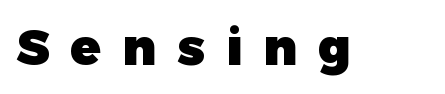
{"serif": "no", "italic": "no", "bold": "yes", "weight": "heavy", "width": "normal", "stroke_contrast": "low", "x_height": "medium", "monospaced": "no", "underline": "no", "letter_spacing": "wide", "letter_spacing_em": 0.42, "glyph_px": 50}
